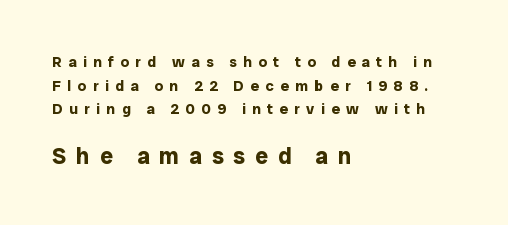
Q: Is the text bold? A: Yes.
Q: Is the text italic (slanted)? A: No, it is upright.
Q: Is the text underlined? A: No.
Q: How is the paragraph aligned? A: Left-aligned.
Q: Is the spacing between letters normal or unusually wide? A: Unusually wide.
Q: Is the spacing between lines tight, normal or loose? A: Normal.
Q: Which block of text is set in a larger size, the first (top) or the second (bottom)? A: The second (bottom) one.
